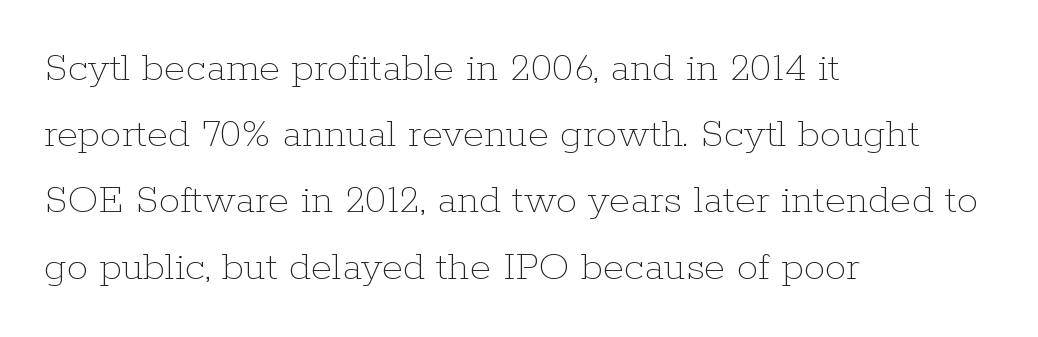
Summary of vertical rhythm: regular, with standard interline spacing. The specimen reads as upright at a glance. No word sits above an underline. The rag falls on the right side of this text block.
